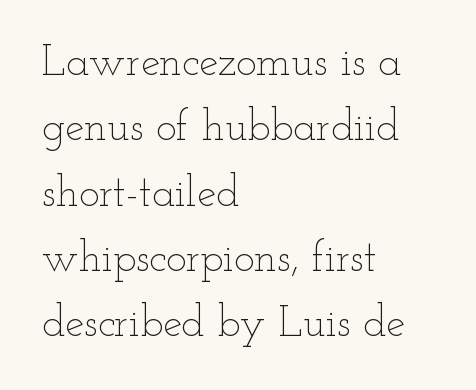
{"italic": "no", "bold": "no", "weight": "thin", "width": "wide", "stroke_contrast": "low", "x_height": "small", "monospaced": "no", "underline": "no", "align": "left", "line_spacing": "normal", "line_spacing_ratio": 1.52, "letter_spacing": "normal", "letter_spacing_em": 0.0, "glyph_px": 43}
